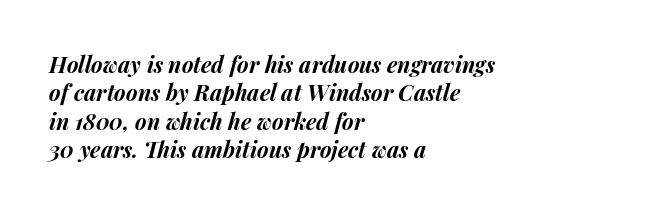
Any mark beneath the type? The region is blank. The whole block is typeset with a tilt. The lines sit at an ordinary, default distance from one another. Nothing unusual about the tracking: characters are spaced as the font intends. The rendering anchors every line to the left-hand side. Its strokes are broad and dark, the hallmark of bold type.
